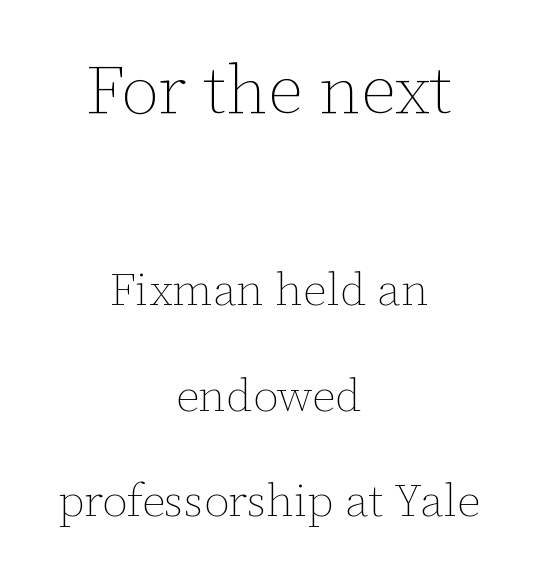
Q: Is the text bold? A: No.
Q: Is the text italic (slanted)? A: No, it is upright.
Q: Is the text underlined? A: No.
Q: How is the paragraph aligned? A: Centered.
Q: Is the spacing between letters normal or unusually wide? A: Normal.
Q: Is the spacing between lines tight, normal or loose? A: Loose.
Q: Which block of text is set in a larger size, the first (top) or the second (bottom)? A: The first (top) one.
Q: Width (condensed, normal, or wide)? A: Normal.
Q: Stroke contrast? A: Low.
Q: x-height? A: Medium.
Q: Monospaced? A: No.
